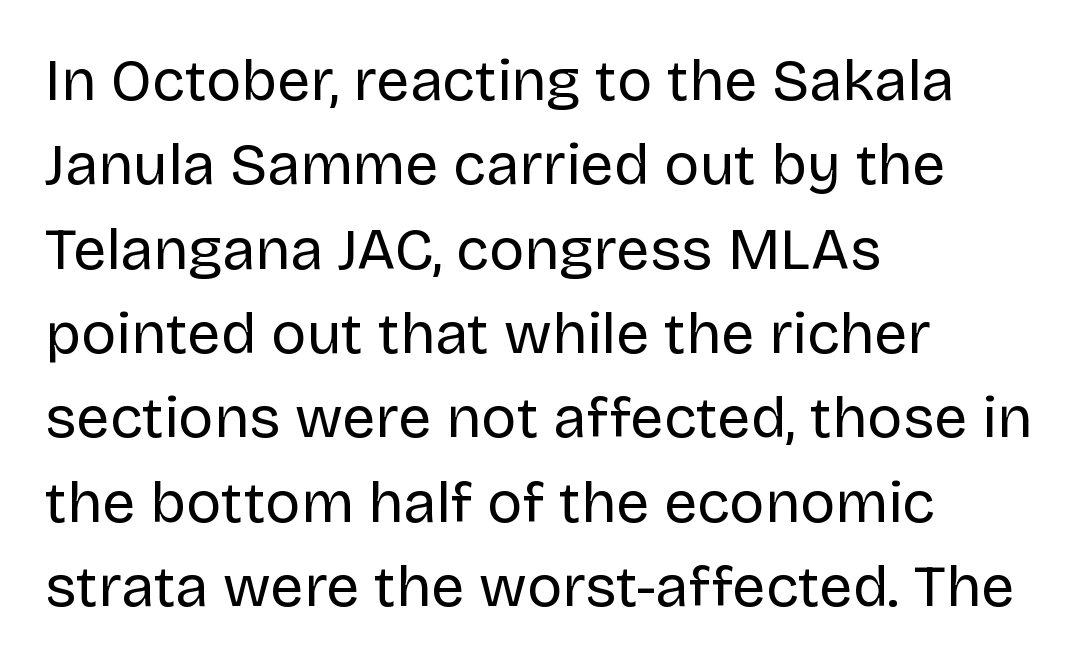
Q: Is the text bold? A: No.
Q: Is the text italic (slanted)? A: No, it is upright.
Q: Is the typeface a serif or a sans-serif typeface? A: Sans-serif.
Q: Is the text underlined? A: No.
Q: How is the paragraph aligned? A: Left-aligned.
Q: Is the spacing between letters normal or unusually wide? A: Normal.
Q: Is the spacing between lines tight, normal or loose? A: Normal.
Q: Width (condensed, normal, or wide)? A: Normal.
Q: Stroke contrast? A: Low.
Q: x-height? A: Large.
Q: Monospaced? A: No.
